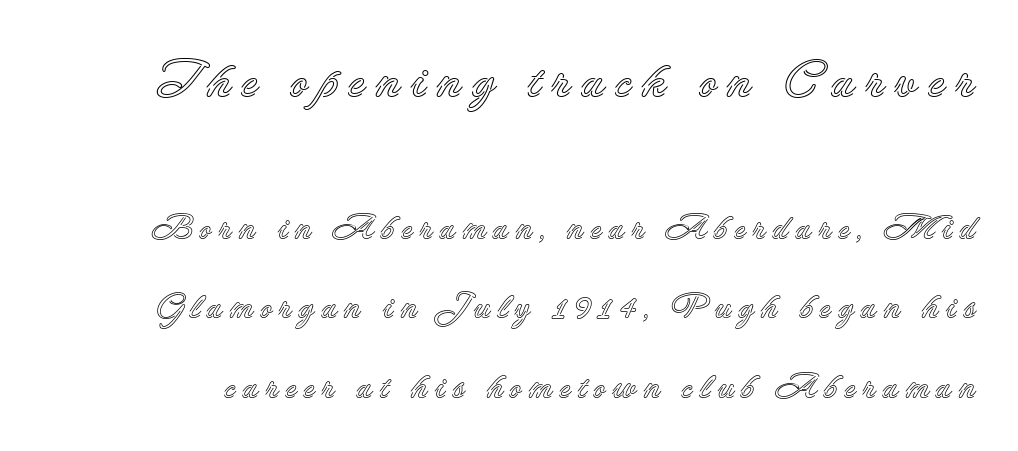
Vertical spacing — loose. Visually, the top section dominates because its glyphs are scaled up. The rendering uses natural spacing where letterforms have individual widths. Type without underlining.
